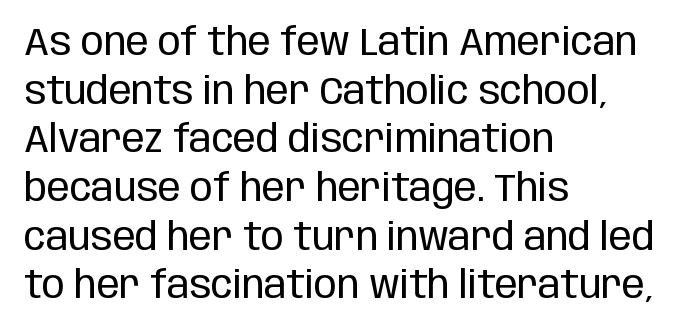
The image shows 38 px regular-weight, condensed sans-serif type, upright; set left-aligned, normal line spacing (1.28x), normal letter spacing, not underlined; low stroke contrast and a large x-height.
